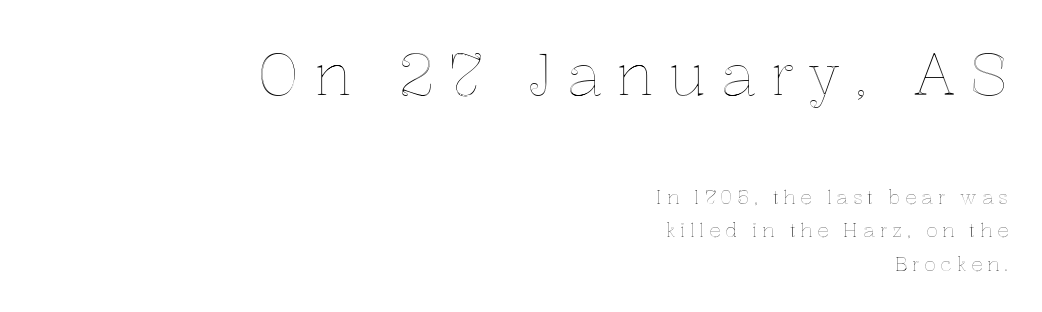
Q: Is the text italic (slanted)? A: No, it is upright.
Q: Is the text underlined? A: No.
Q: How is the paragraph aligned? A: Right-aligned.
Q: Is the spacing between letters normal or unusually wide? A: Unusually wide.
Q: Which block of text is set in a larger size, the first (top) or the second (bottom)? A: The first (top) one.
Q: Width (condensed, normal, or wide)? A: Normal.
Q: x-height? A: Medium.
Q: Monospaced? A: No.
